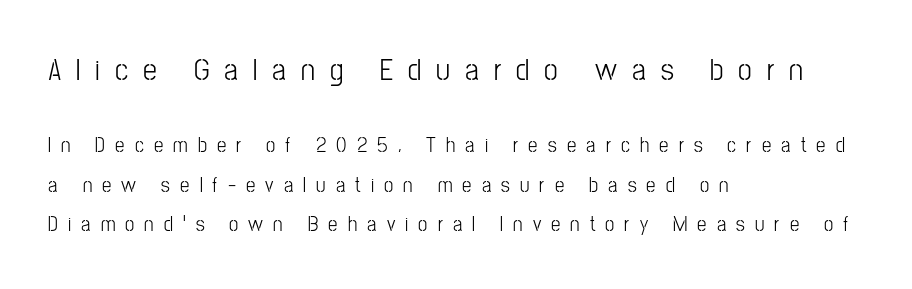
You get the large type first, then a drop to smaller type. These lines are rendered in a variable-pitch font. The area under the type is left untouched. The face used here is a sans, in the tradition of grotesques and geometrics. Caption: expanded tracking, letters set apart.
